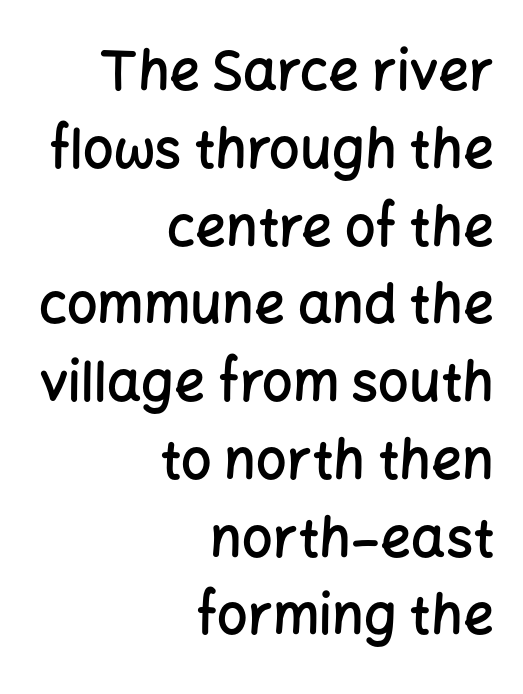
{"serif": "no", "italic": "no", "bold": "semi", "weight": "semibold", "width": "normal", "stroke_contrast": "low", "x_height": "medium", "monospaced": "no", "underline": "no", "align": "right", "line_spacing": "normal", "line_spacing_ratio": 1.44, "letter_spacing": "normal", "letter_spacing_em": 0.0, "glyph_px": 54}
